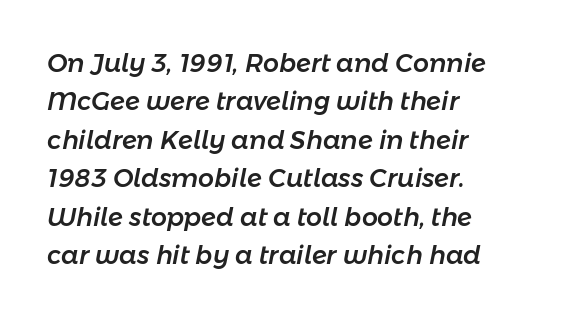
How are the letters spaced? Ordinarily, with no added tracking. The lines in this sample share a left origin and differ only in where they stop. Normally led — the rows are evenly, conventionally spaced. Unmarked baselines from the first word to the last. Notice how the stems are inclined rather than vertical — that's the hallmark of italics.
